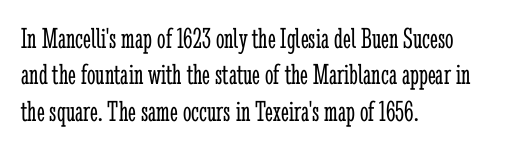
Q: Is the text bold? A: No.
Q: Is the text italic (slanted)? A: No, it is upright.
Q: Is the typeface a serif or a sans-serif typeface? A: Serif.
Q: Is the text underlined? A: No.
Q: How is the paragraph aligned? A: Left-aligned.
Q: Is the spacing between letters normal or unusually wide? A: Normal.
Q: Width (condensed, normal, or wide)? A: Condensed.
Q: Stroke contrast? A: Low.
Q: x-height? A: Medium.
Q: Monospaced? A: No.
